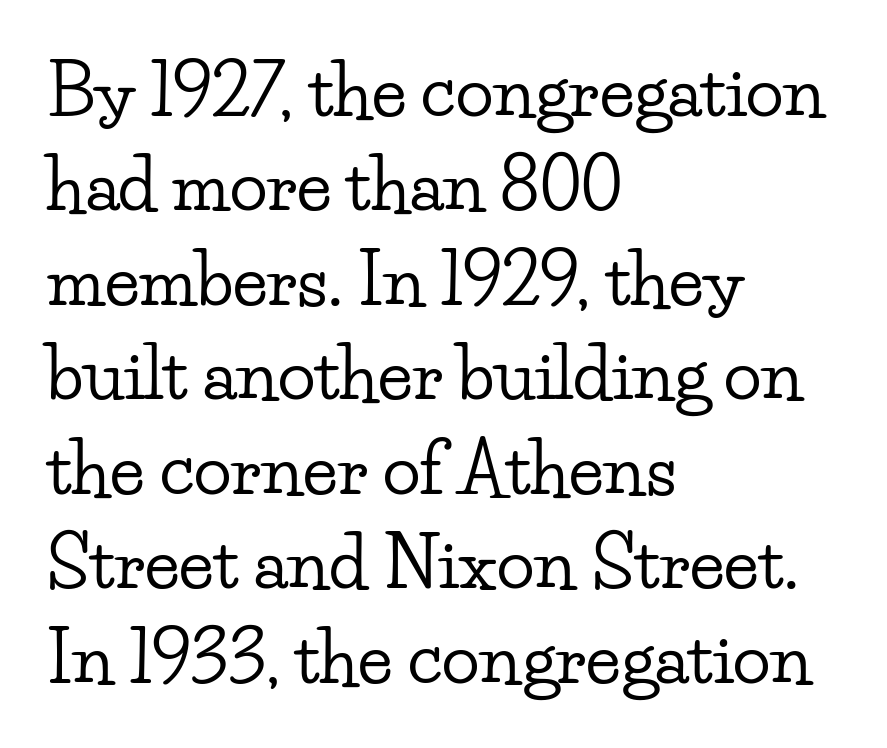
{"serif": "yes", "italic": "no", "width": "wide", "stroke_contrast": "low", "x_height": "small", "monospaced": "no", "underline": "no", "align": "left", "line_spacing": "normal", "line_spacing_ratio": 1.35, "letter_spacing": "normal", "letter_spacing_em": 0.0, "glyph_px": 70}
